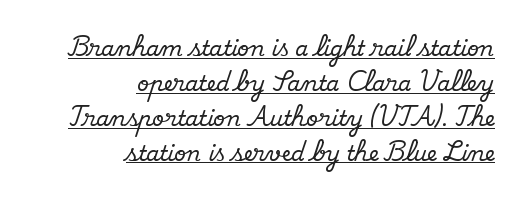
{"underline": "yes", "align": "right", "line_spacing": "normal", "line_spacing_ratio": 1.66, "letter_spacing": "normal", "letter_spacing_em": 0.0, "glyph_px": 21}
